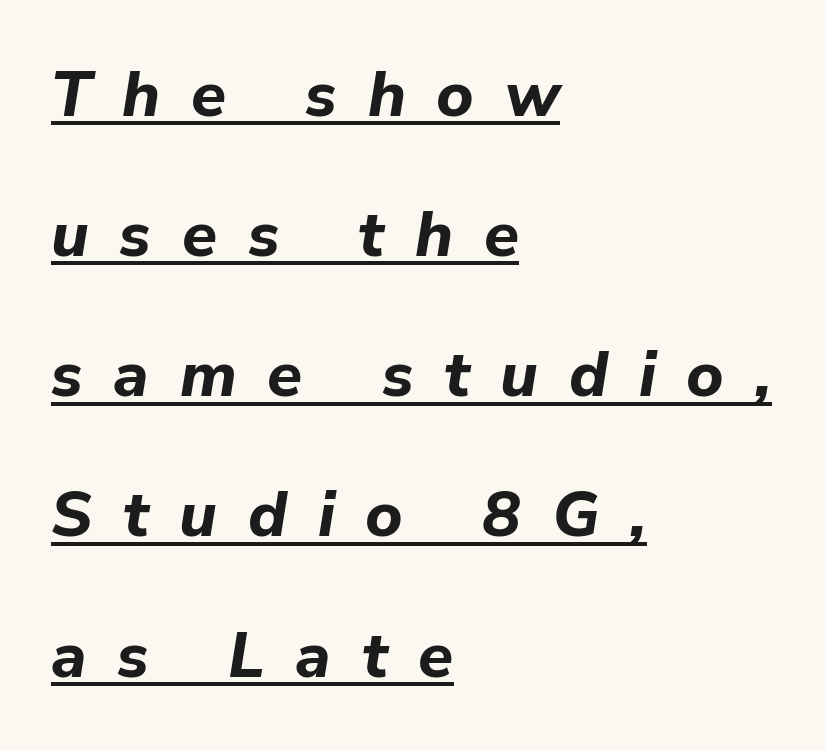
Yep, that's italic — everything's leaning. The designer dialed line spacing up above the default. There is plenty of visible air inserted between adjacent glyphs. Every row of glyphs begins at an identical x-position on the left.
